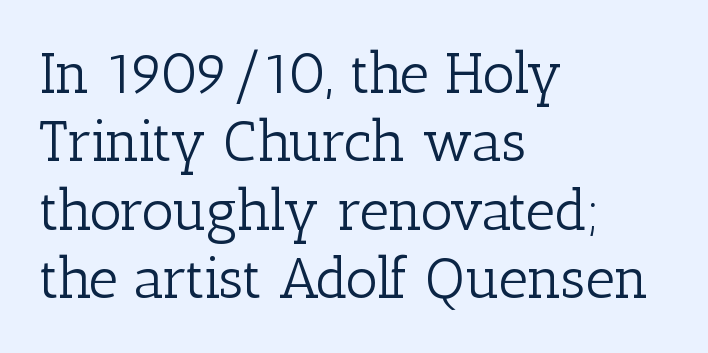
The glyphs in this specimen are seriffed. The letters stand straight up with perfectly vertical stems. What stands out about the letter spacing? Nothing — it is the standard amount. Looks like regular typesetting: each glyph gets only the width it needs. Stroke mass is kept to a normal reading level or below. Bare-footed words on every line.
